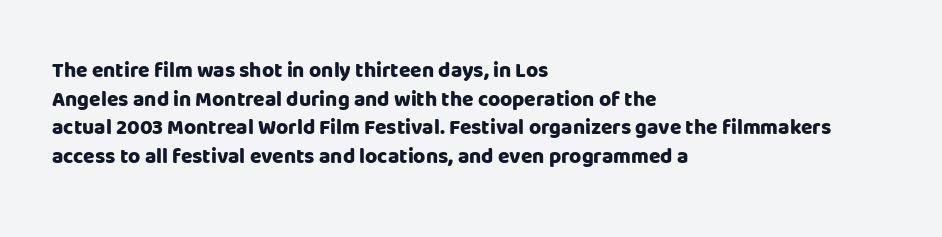
The image shows 21 px bold type, upright; set left-aligned, normal line spacing (1.36x), normal letter spacing, not underlined.
